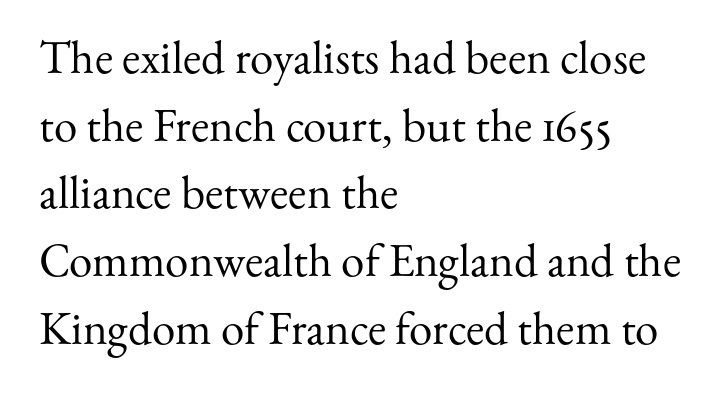
Q: Is the text bold? A: No.
Q: Is the text italic (slanted)? A: No, it is upright.
Q: Is the typeface a serif or a sans-serif typeface? A: Serif.
Q: Is the text underlined? A: No.
Q: How is the paragraph aligned? A: Left-aligned.
Q: Is the spacing between letters normal or unusually wide? A: Normal.
Q: Is the spacing between lines tight, normal or loose? A: Normal.
Q: Width (condensed, normal, or wide)? A: Normal.
Q: Stroke contrast? A: Medium.
Q: x-height? A: Small.
Q: Monospaced? A: No.
